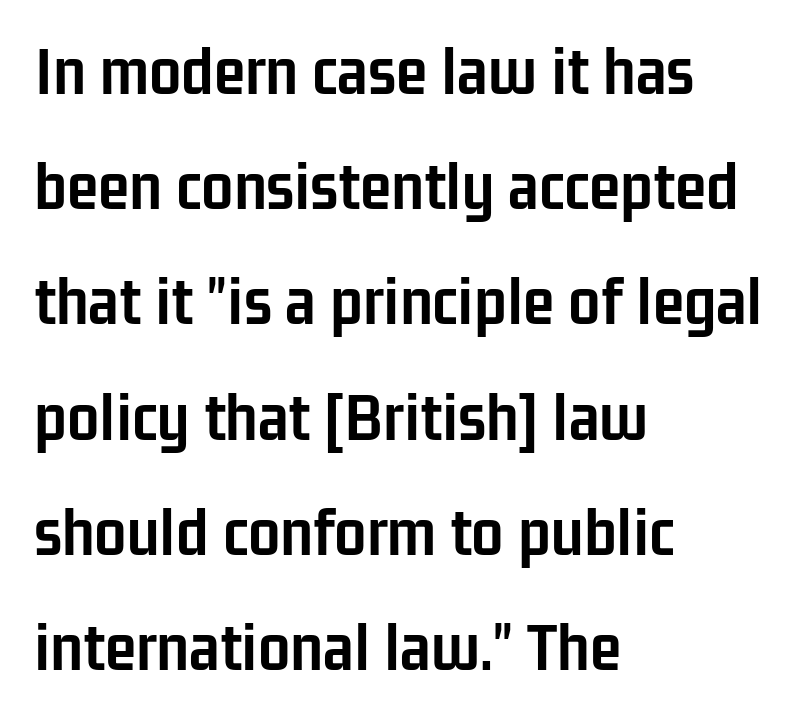
Line spacing here is normal. Font category for this specimen: sans-serif. This rendering features lettering with no underline. Teacher's note: observe the even left margin — that is flush-left alignment.
